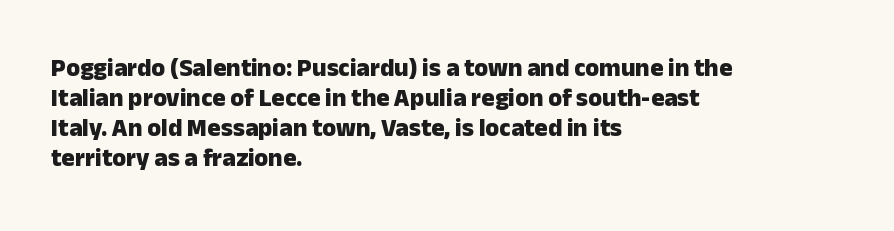
Default kerning and tracking; the words read as compact shapes. The letters stand upright; this is a roman face. Pretty heavy lettering here — definitely bold. The words here are not underlined.
